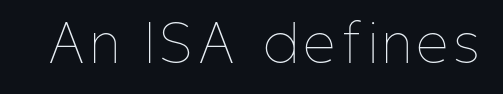
The image shows 49 px thin, condensed type, upright; set not underlined; low stroke contrast and a medium x-height.
